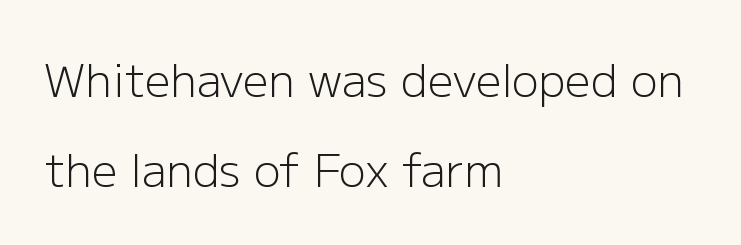
The image shows 45 px light sans-serif type, upright; set left-aligned, loose line spacing (2.01x), normal letter spacing, not underlined; low stroke contrast and a medium x-height.
